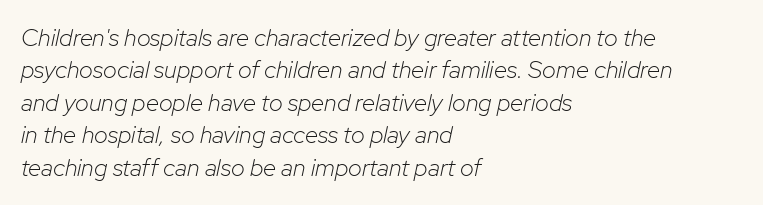
Compared with ordinary roman type, these characters are visibly tilted. The characters are drawn with everyday or finer stroke widths. Reading down the block, your eye returns to a fixed left position each line. Words appear dense and cohesive because spacing is normal. Evenly set lines give the paragraph a standard silhouette.
